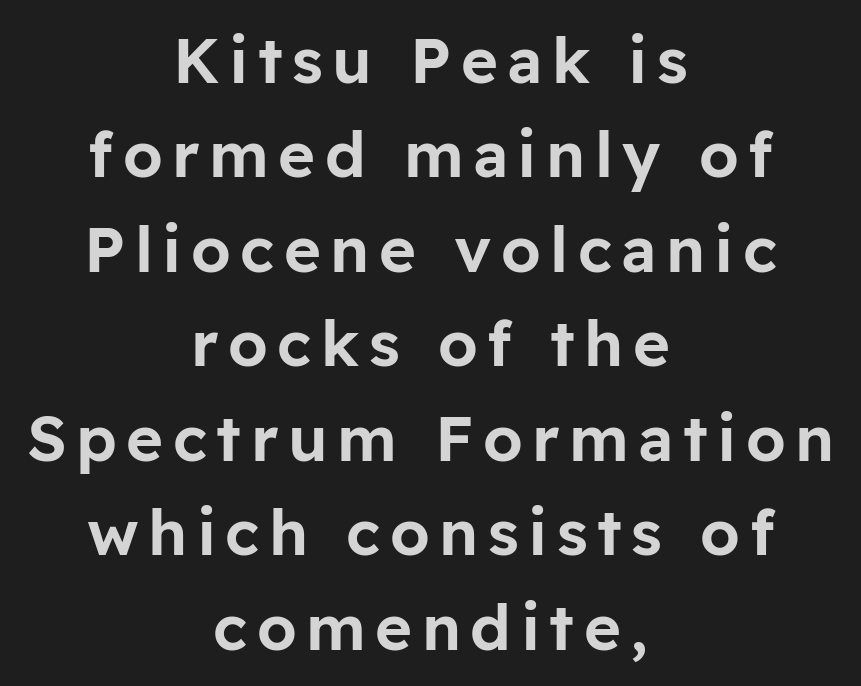
The image shows 63 px sans-serif type, upright; set centered, normal line spacing (1.5x), not underlined; low stroke contrast and a medium x-height.
